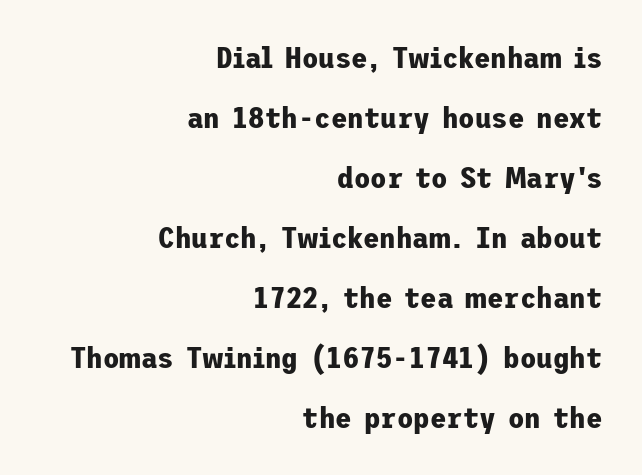
The image shows 30 px bold sans-serif type, upright; set right-aligned, loose line spacing (2.0x), normal letter spacing, not underlined; low stroke contrast and a medium x-height.
